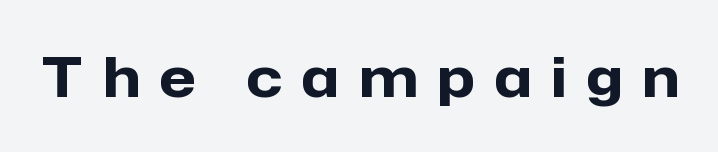
{"serif": "no", "italic": "no", "bold": "yes", "weight": "heavy", "width": "normal", "stroke_contrast": "low", "x_height": "medium", "monospaced": "no", "underline": "no", "letter_spacing": "wide", "letter_spacing_em": 0.37, "glyph_px": 54}
